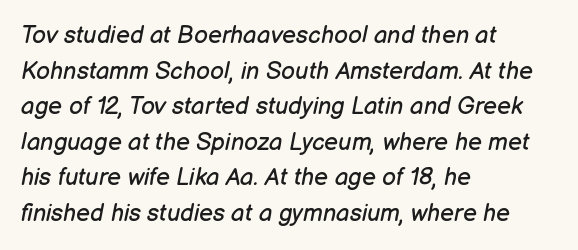
{"italic": "yes", "lean": "right", "slant_degrees": 12, "bold": "no", "underline": "no", "align": "left", "line_spacing": "normal", "line_spacing_ratio": 1.48, "letter_spacing": "normal", "letter_spacing_em": 0.0, "glyph_px": 24}
